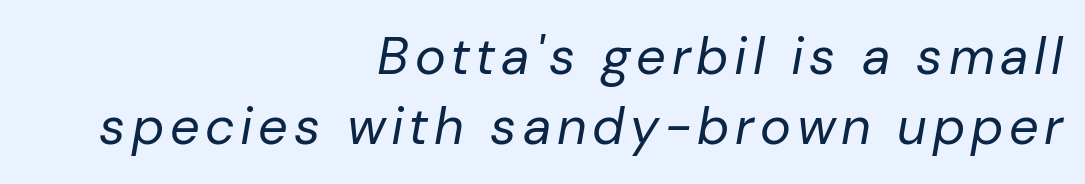
An italicized treatment has been applied to the whole sample. Letters rest on an invisible, unmarked baseline. Honestly, the row spacing looks completely unremarkable. The strokes are not fattened; the text isn't bold.
